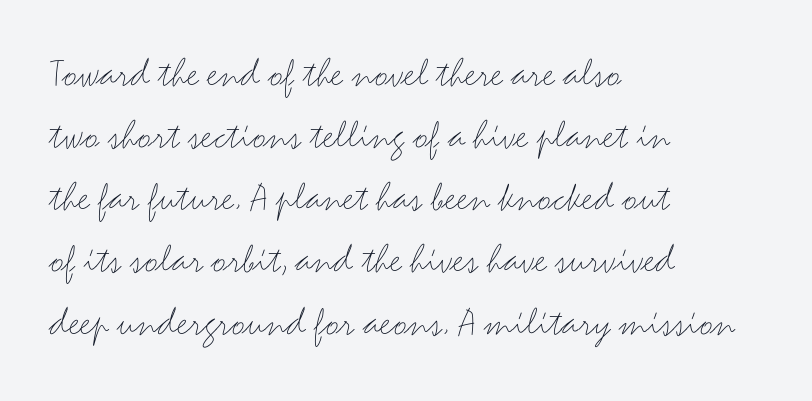
Q: Is the text bold? A: No.
Q: Is the text italic (slanted)? A: Yes.
Q: Is the typeface a serif or a sans-serif typeface? A: Sans-serif.
Q: Is the text underlined? A: No.
Q: How is the paragraph aligned? A: Left-aligned.
Q: Is the spacing between letters normal or unusually wide? A: Normal.
Q: Is the spacing between lines tight, normal or loose? A: Normal.
Q: Width (condensed, normal, or wide)? A: Wide.
Q: Stroke contrast? A: Medium.
Q: x-height? A: Small.
Q: Monospaced? A: No.
